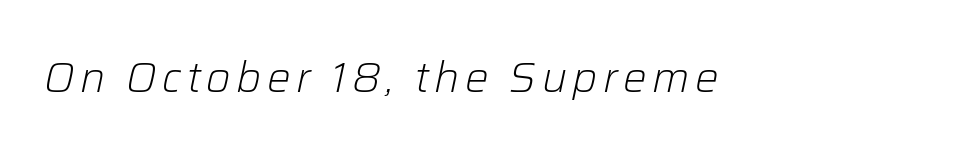
The image shows 42 px light type, italic (leaning right); set not underlined; low stroke contrast and a medium x-height.
